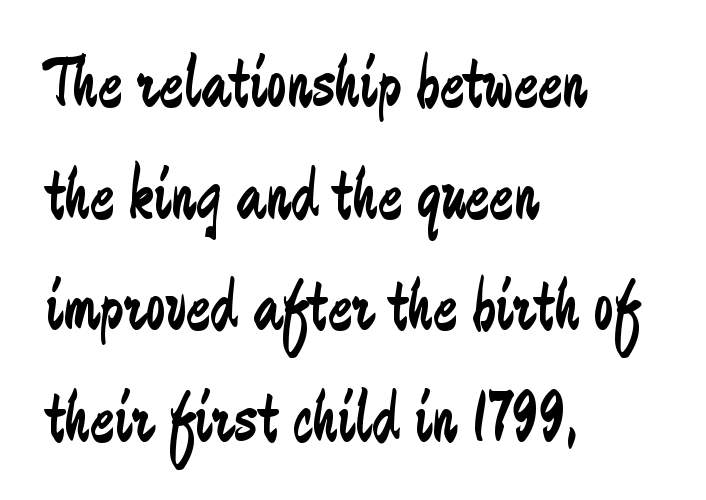
Q: Is the text bold? A: No.
Q: Is the text italic (slanted)? A: Yes.
Q: Is the typeface a serif or a sans-serif typeface? A: Sans-serif.
Q: Is the text underlined? A: No.
Q: How is the paragraph aligned? A: Left-aligned.
Q: Is the spacing between letters normal or unusually wide? A: Normal.
Q: Is the spacing between lines tight, normal or loose? A: Normal.
Q: Width (condensed, normal, or wide)? A: Condensed.
Q: Stroke contrast? A: Low.
Q: x-height? A: Medium.
Q: Monospaced? A: No.
